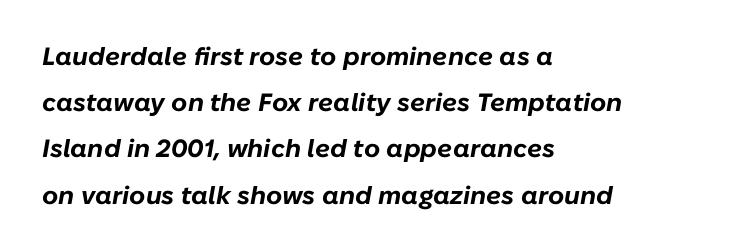
{"italic": "yes", "lean": "right", "slant_degrees": 10, "bold": "yes", "underline": "no", "align": "left", "line_spacing_ratio": 1.85, "letter_spacing": "normal", "letter_spacing_em": 0.0, "glyph_px": 25}
